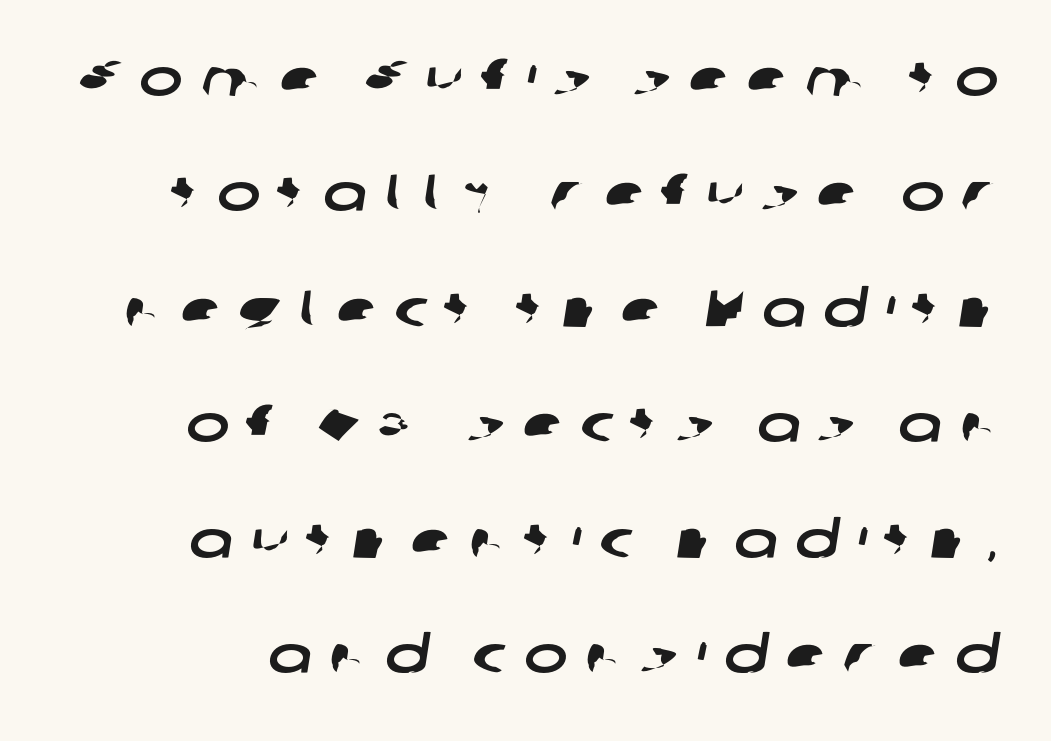
The image shows 52 px wide sans-serif type; set loose line spacing (2.22x), unusually wide letter spacing (+0.34 em), not underlined; low stroke contrast and a medium x-height.
